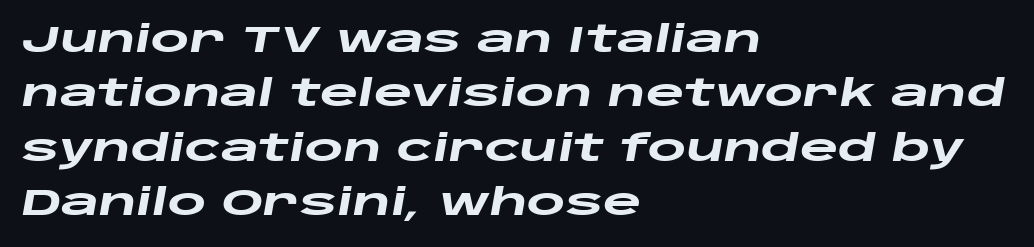
Q: Is the text bold? A: Yes.
Q: Is the text italic (slanted)? A: Yes, it leans right by about 10 degrees.
Q: Is the text underlined? A: No.
Q: How is the paragraph aligned? A: Left-aligned.
Q: Is the spacing between letters normal or unusually wide? A: Normal.
Q: Is the spacing between lines tight, normal or loose? A: Normal.
Q: Width (condensed, normal, or wide)? A: Wide.
Q: Stroke contrast? A: Low.
Q: x-height? A: Large.
Q: Monospaced? A: No.
